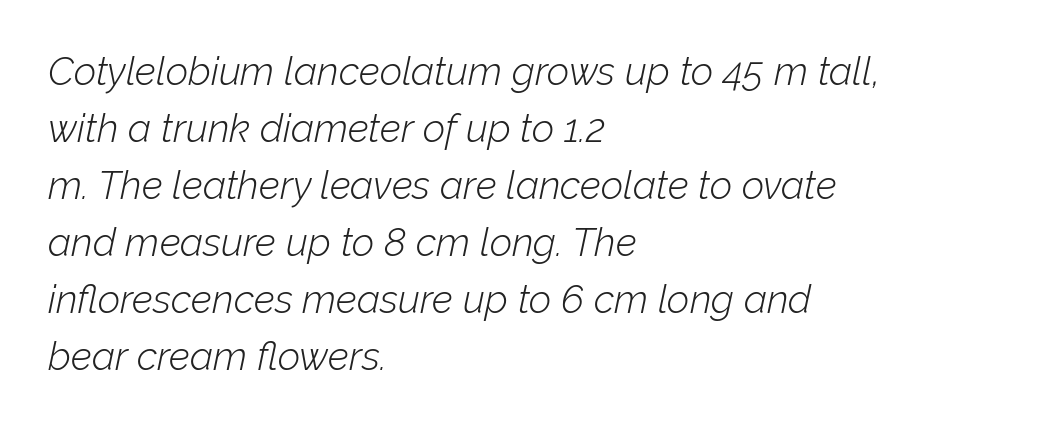
The image shows 39 px light type, italic (leaning right); set left-aligned, normal line spacing (1.46x), normal letter spacing, not underlined; low stroke contrast and a medium x-height.
